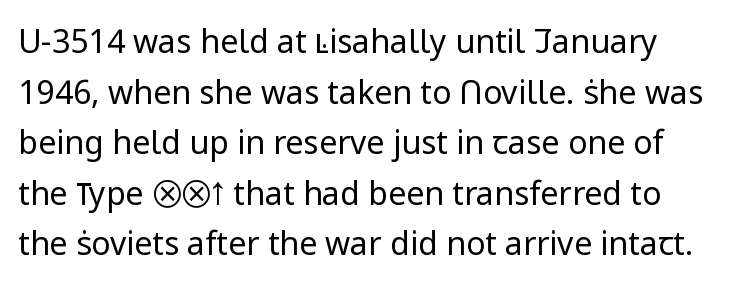
{"serif": "no", "italic": "no", "bold": "no", "weight": "regular", "width": "normal", "stroke_contrast": "low", "x_height": "medium", "monospaced": "no", "underline": "no", "line_spacing": "normal", "line_spacing_ratio": 1.58, "letter_spacing": "normal", "letter_spacing_em": 0.0, "glyph_px": 32}
